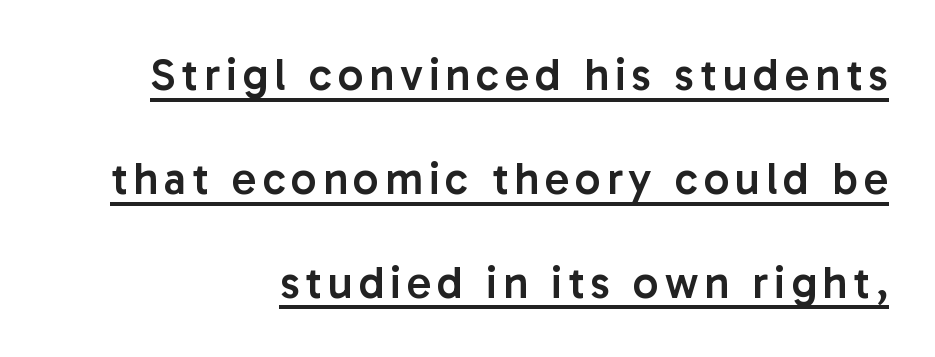
The letters stand straight up with perfectly vertical stems. The lines are quadded right. These lines are composed in type without serifs. The letters advance in unequal steps, a hallmark of proportional type. Every word sits above its own underline. You could fit nearly another row in the gap between these rows.
